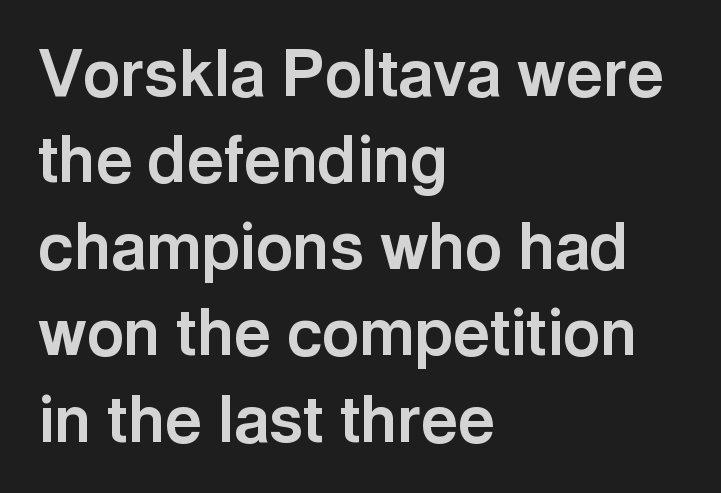
{"serif": "no", "italic": "no", "bold": "yes", "weight": "bold", "width": "normal", "x_height": "medium", "monospaced": "no", "underline": "no", "align": "left", "line_spacing": "normal", "line_spacing_ratio": 1.35, "letter_spacing": "normal", "letter_spacing_em": 0.0, "glyph_px": 64}
